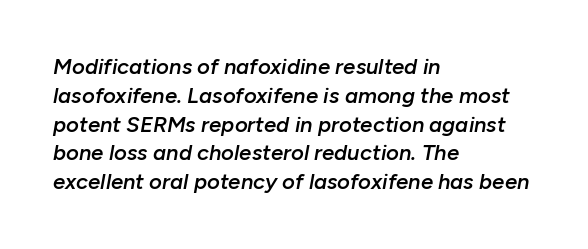
{"italic": "yes", "lean": "right", "slant_degrees": 10, "bold": "semi", "underline": "no", "align": "left", "line_spacing": "normal", "line_spacing_ratio": 1.31, "letter_spacing": "normal", "letter_spacing_em": 0.0, "glyph_px": 22}
